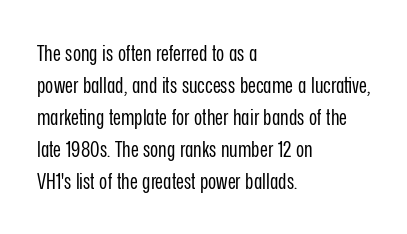
This sample uses an upright cut, with every glyph sitting square on the baseline. Check the space under the baseline: it is left empty. These lines are set flush left with a ragged right edge. Weight: not bold — regular or lighter.
